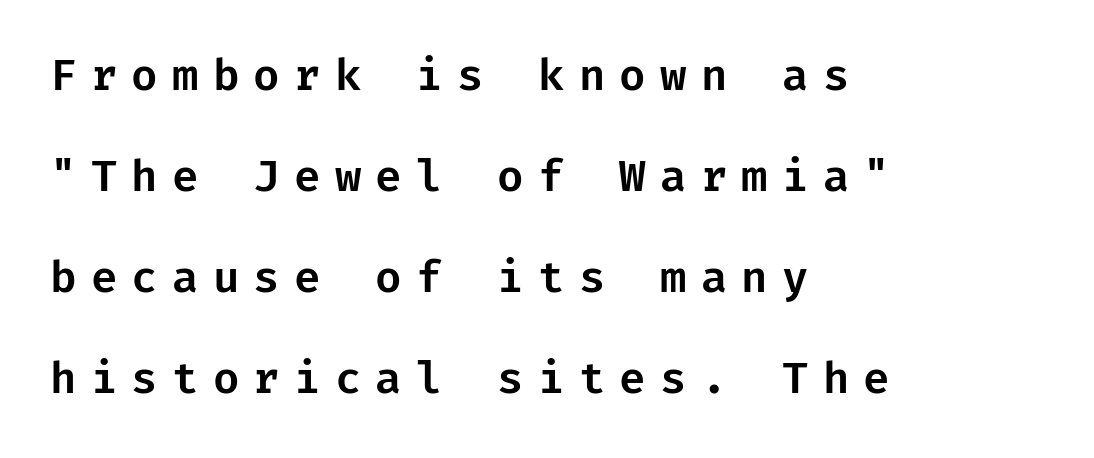
{"serif": "no", "italic": "no", "width": "normal", "stroke_contrast": "low", "x_height": "medium", "underline": "no", "align": "left", "line_spacing": "loose", "line_spacing_ratio": 2.35, "letter_spacing": "wide", "letter_spacing_em": 0.33, "glyph_px": 43}
